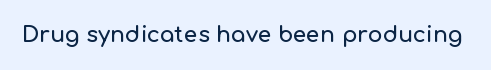
Tall strokes in this sample are plumb rather than angled. Short note: letters normally spaced. Lines of text with bare space underneath.
